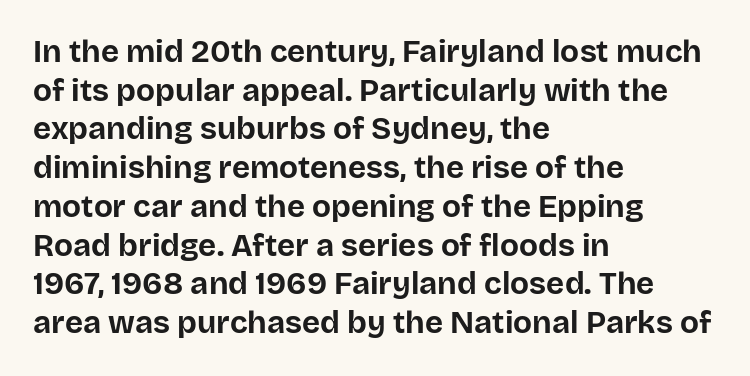
Q: Is the text bold? A: Yes.
Q: Is the text italic (slanted)? A: No, it is upright.
Q: Is the typeface a serif or a sans-serif typeface? A: Sans-serif.
Q: Is the text underlined? A: No.
Q: How is the paragraph aligned? A: Left-aligned.
Q: Is the spacing between letters normal or unusually wide? A: Normal.
Q: Is the spacing between lines tight, normal or loose? A: Normal.
Q: Width (condensed, normal, or wide)? A: Normal.
Q: Stroke contrast? A: Low.
Q: x-height? A: Large.
Q: Monospaced? A: No.
